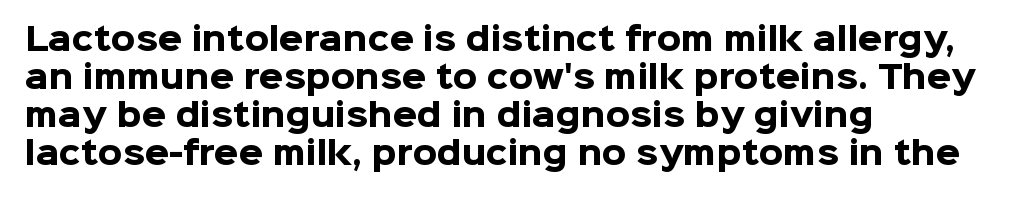
Check the space under the baseline: it is left empty. Casual observation: everything's shoved over to the left. A sans-serif font was chosen for this passage. A typesetter would call this proportional, since set widths differ per character. The face used here has the dense, thick strokes of a bold.
